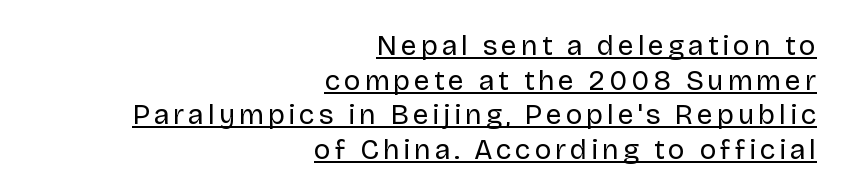
Q: Is the text bold? A: No.
Q: Is the text italic (slanted)? A: No, it is upright.
Q: Is the typeface a serif or a sans-serif typeface? A: Sans-serif.
Q: Is the text underlined? A: Yes.
Q: How is the paragraph aligned? A: Right-aligned.
Q: Width (condensed, normal, or wide)? A: Normal.
Q: Stroke contrast? A: Low.
Q: x-height? A: Large.
Q: Monospaced? A: No.
